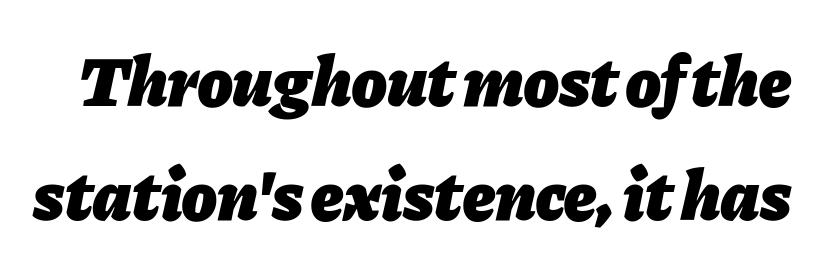
The image shows 71 px heavy type, italic (leaning right); set normal line spacing (1.6x), normal letter spacing, not underlined; low stroke contrast and a medium x-height.
